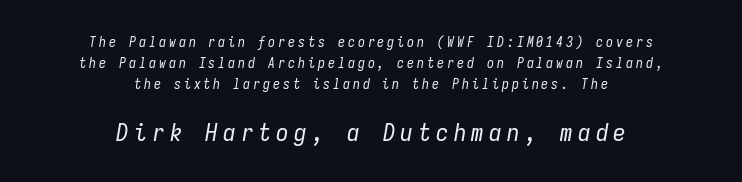
The image shows 25 px text type, italic (leaning right); set centered, normal line spacing (1.49x), unusually wide letter spacing (+0.21 em), not underlined; the second (bottom) block is 1.79x larger.
